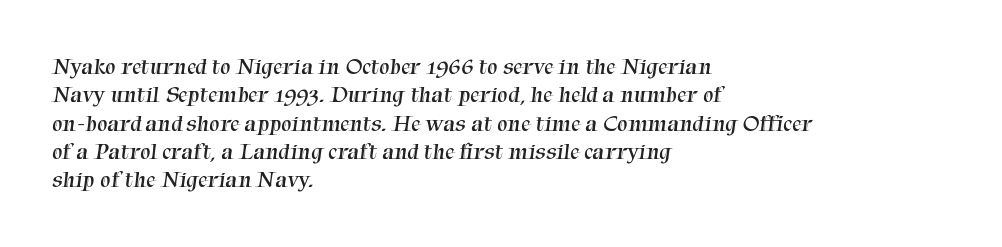
The image shows 23 px text type; set left-aligned, line spacing 1.23x, normal letter spacing, not underlined.
